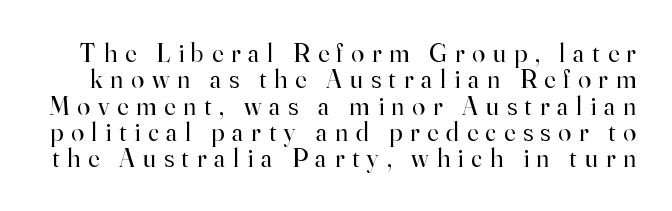
The image shows 26 px text type, upright; set tight line spacing (1.01x), unusually wide letter spacing (+0.3 em), not underlined.
